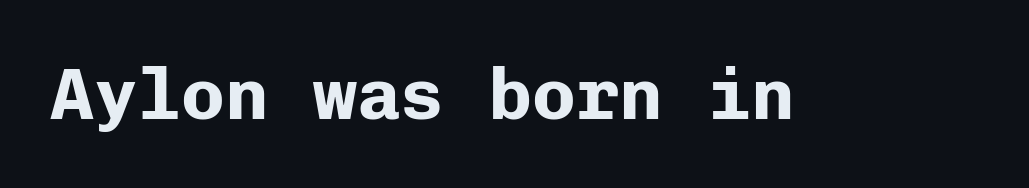
Q: Is the text bold? A: Yes.
Q: Is the text italic (slanted)? A: No, it is upright.
Q: Is the typeface a serif or a sans-serif typeface? A: Sans-serif.
Q: Is the text underlined? A: No.
Q: Is the spacing between letters normal or unusually wide? A: Normal.
Q: Width (condensed, normal, or wide)? A: Normal.
Q: Stroke contrast? A: Low.
Q: x-height? A: Medium.
Q: Monospaced? A: Yes.
